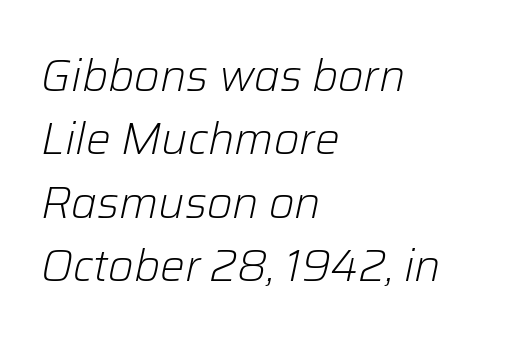
The image shows 44 px light type, italic (leaning right); set left-aligned, normal line spacing (1.44x), normal letter spacing, not underlined; low stroke contrast and a medium x-height.
